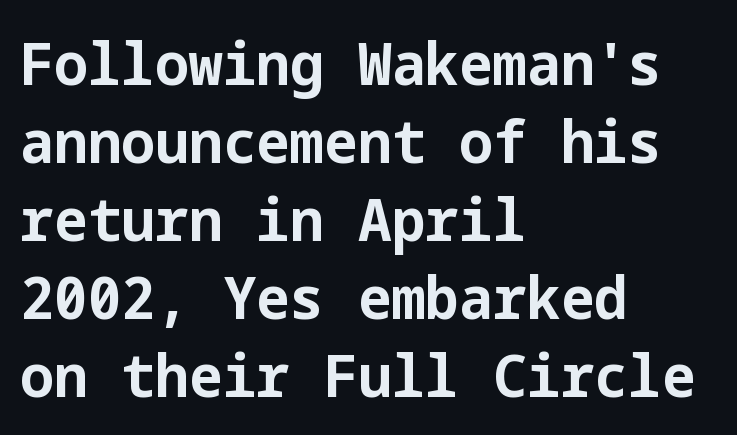
The tracking reads as untouched default to a designer's eye. Line spacing here is normal. Type style note: lacks serifs. Caption: bold face, heavy strokes. Unlike italic type, these characters show no tilt at all.
